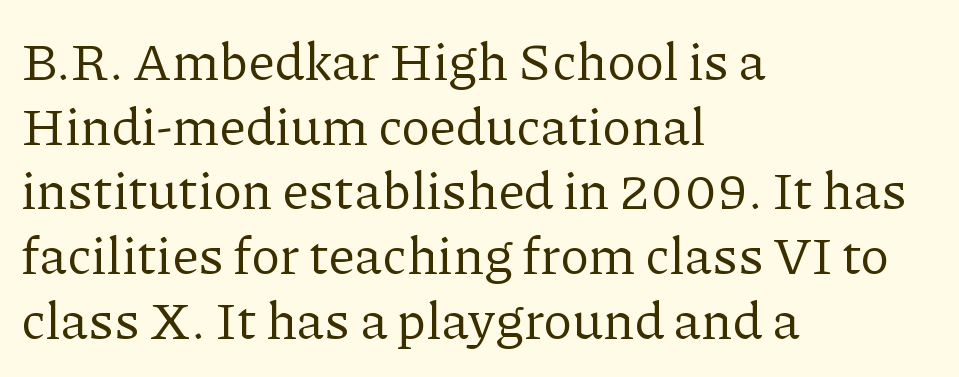
Q: Is the text bold? A: No.
Q: Is the text italic (slanted)? A: No, it is upright.
Q: Is the typeface a serif or a sans-serif typeface? A: Serif.
Q: Is the text underlined? A: No.
Q: How is the paragraph aligned? A: Left-aligned.
Q: Is the spacing between letters normal or unusually wide? A: Normal.
Q: Width (condensed, normal, or wide)? A: Normal.
Q: Stroke contrast? A: Low.
Q: x-height? A: Medium.
Q: Monospaced? A: No.
